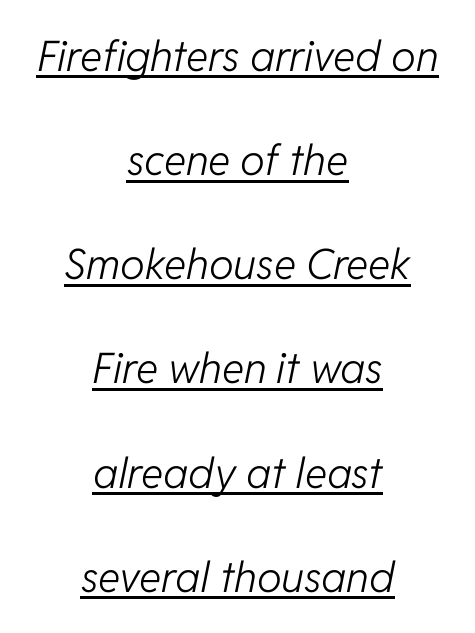
The image shows 42 px light type, italic (leaning right); set centered, loose line spacing (2.48x), normal letter spacing, underlined; low stroke contrast and a medium x-height.
